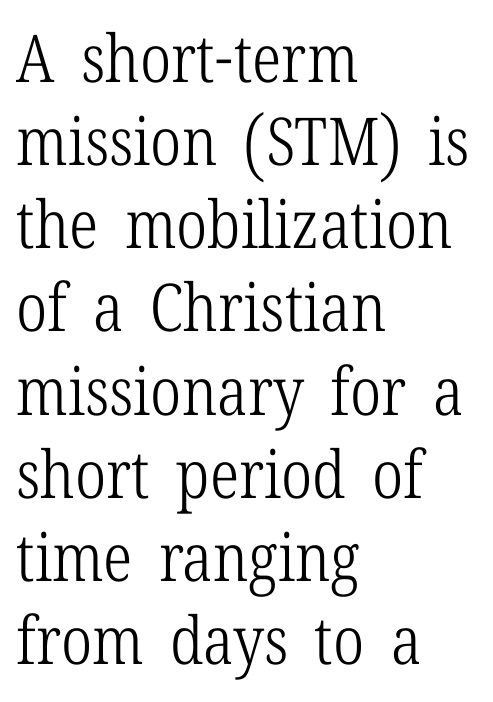
Casual observation: everything's shoved over to the left. Whoever set this chose a conventional vertical rhythm. The glyphs in this specimen are seriffed. Check under the words: just untouched page.
